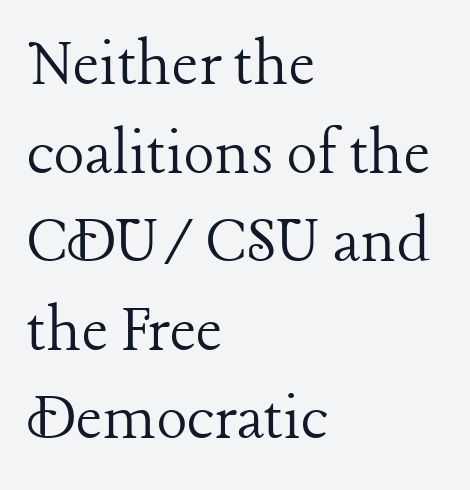
Tracking value appears to be zero — textbook default spacing. Proportional: the letters do not fall into vertical columns. Is this a sans? No — the strokes have serifs. Think standard paragraph weight, or any step lighter than that.
